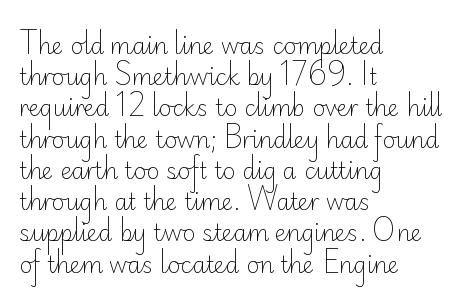
{"italic": "no", "bold": "no", "underline": "no", "align": "left", "line_spacing": "normal", "line_spacing_ratio": 1.42, "letter_spacing": "normal", "letter_spacing_em": 0.0, "glyph_px": 22}
